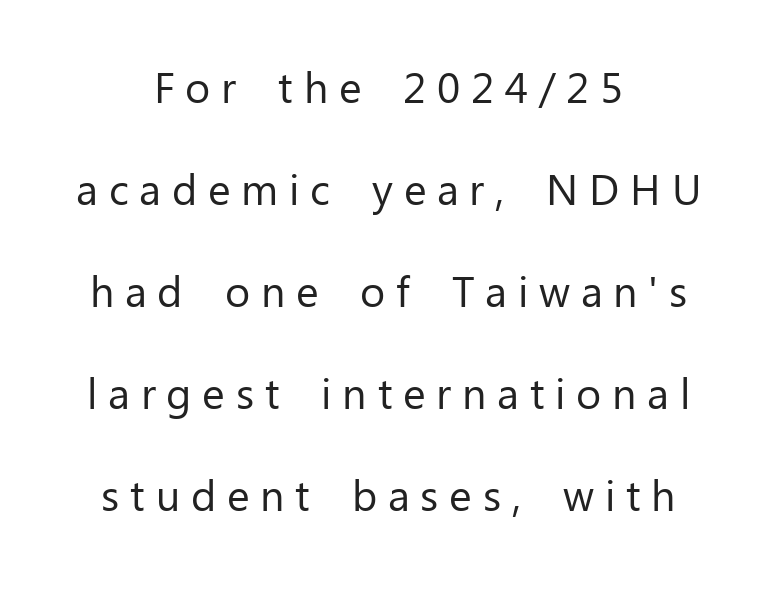
The image shows 43 px regular-weight sans-serif type, upright; set centered, loose line spacing (2.37x), unusually wide letter spacing (+0.25 em), not underlined; low stroke contrast and a medium x-height.
